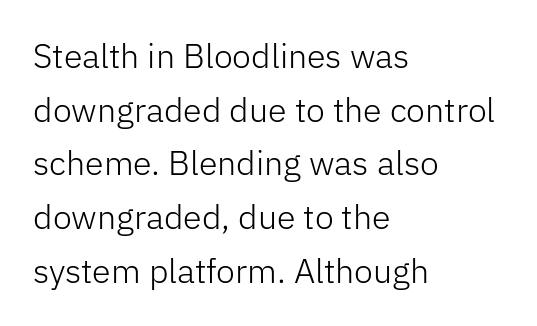
Q: Is the text bold? A: No.
Q: Is the text italic (slanted)? A: No, it is upright.
Q: Is the typeface a serif or a sans-serif typeface? A: Sans-serif.
Q: Is the text underlined? A: No.
Q: How is the paragraph aligned? A: Left-aligned.
Q: Is the spacing between letters normal or unusually wide? A: Normal.
Q: Is the spacing between lines tight, normal or loose? A: Normal.
Q: Width (condensed, normal, or wide)? A: Normal.
Q: Stroke contrast? A: Low.
Q: x-height? A: Medium.
Q: Monospaced? A: No.
